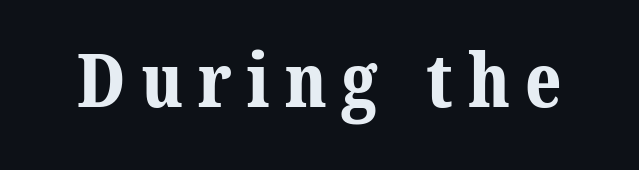
Q: Is the text bold? A: Yes.
Q: Is the typeface a serif or a sans-serif typeface? A: Serif.
Q: Is the text underlined? A: No.
Q: Is the spacing between letters normal or unusually wide? A: Unusually wide.
Q: Width (condensed, normal, or wide)? A: Normal.
Q: Stroke contrast? A: Medium.
Q: x-height? A: Medium.
Q: Monospaced? A: No.
